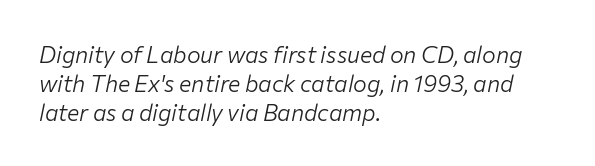
The image shows 23 px text type, italic (leaning right); set left-aligned, normal line spacing (1.27x), normal letter spacing, not underlined.
